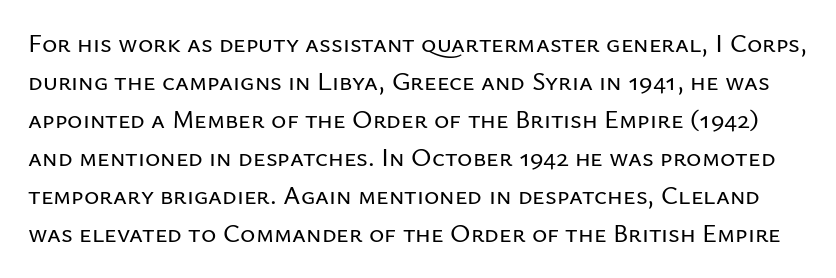
The image shows 26 px text type, upright; set normal line spacing (1.46x), normal letter spacing, not underlined.
